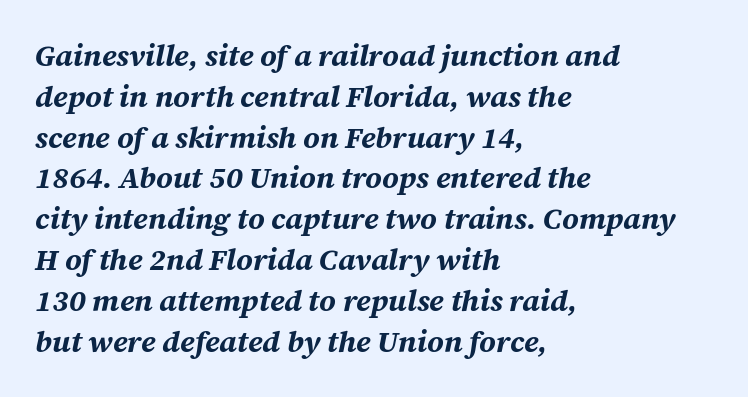
The image shows 30 px bold type, italic (leaning right); set left-aligned, normal line spacing (1.36x), normal letter spacing, not underlined; medium stroke contrast and a medium x-height.
